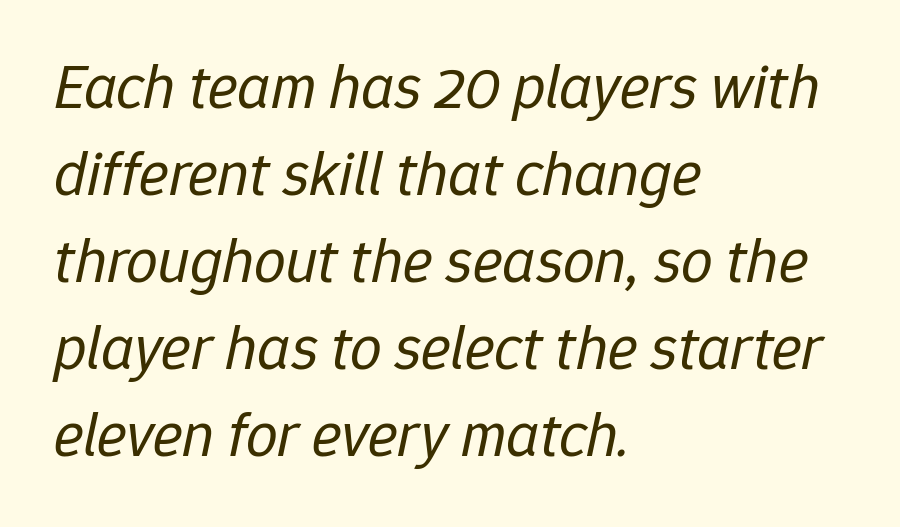
The image shows 63 px regular-weight type, italic (leaning right); set left-aligned, normal line spacing (1.38x), normal letter spacing, not underlined; low stroke contrast and a medium x-height.
